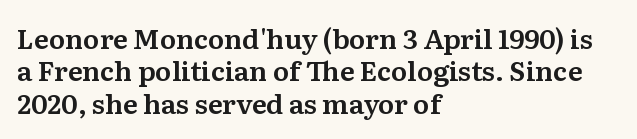
The image shows 27 px text type, upright; set left-aligned, line spacing 1.2x, normal letter spacing, not underlined.
